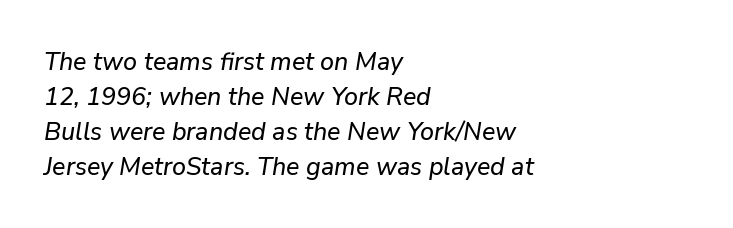
The image shows 25 px text type, italic (leaning right); set left-aligned, normal line spacing (1.4x), normal letter spacing, not underlined.
